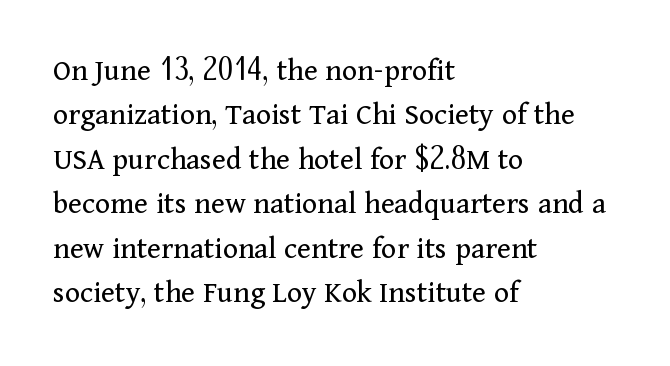
Q: Is the text bold? A: No.
Q: Is the text italic (slanted)? A: No, it is upright.
Q: Is the typeface a serif or a sans-serif typeface? A: Serif.
Q: Is the text underlined? A: No.
Q: How is the paragraph aligned? A: Left-aligned.
Q: Is the spacing between letters normal or unusually wide? A: Normal.
Q: Is the spacing between lines tight, normal or loose? A: Normal.
Q: Width (condensed, normal, or wide)? A: Normal.
Q: Stroke contrast? A: Medium.
Q: x-height? A: Medium.
Q: Monospaced? A: No.
